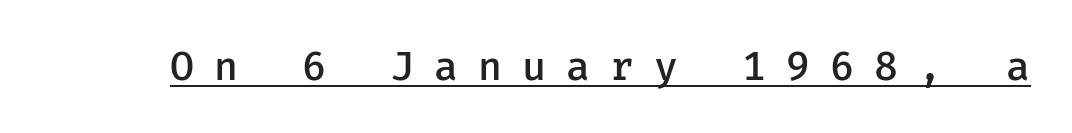
{"serif": "no", "italic": "no", "bold": "semi", "weight": "semibold", "width": "normal", "stroke_contrast": "low", "x_height": "medium", "underline": "yes", "letter_spacing": "wide", "letter_spacing_em": 0.5, "glyph_px": 40}
